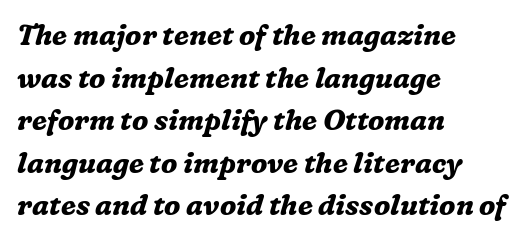
The image shows 28 px bold serif type, italic (leaning right); set left-aligned, normal line spacing (1.52x), normal letter spacing, not underlined; medium stroke contrast and a medium x-height.
